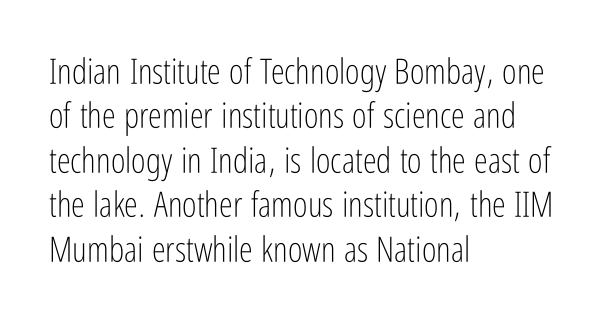
Q: Is the text bold? A: No.
Q: Is the text italic (slanted)? A: No, it is upright.
Q: Is the typeface a serif or a sans-serif typeface? A: Sans-serif.
Q: Is the text underlined? A: No.
Q: How is the paragraph aligned? A: Left-aligned.
Q: Is the spacing between letters normal or unusually wide? A: Normal.
Q: Is the spacing between lines tight, normal or loose? A: Normal.
Q: Width (condensed, normal, or wide)? A: Condensed.
Q: Stroke contrast? A: Low.
Q: x-height? A: Medium.
Q: Monospaced? A: No.
